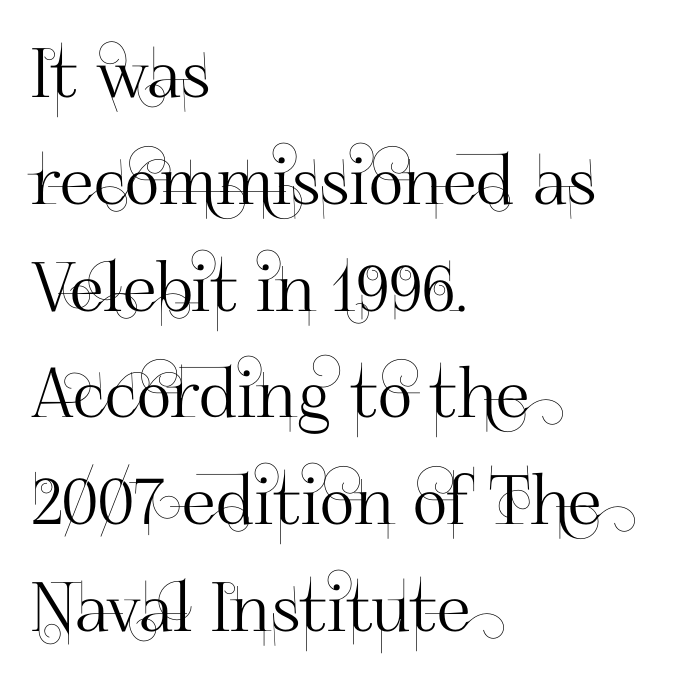
{"serif": "no", "italic": "no", "width": "normal", "stroke_contrast": "high", "x_height": "small", "monospaced": "no", "underline": "no", "align": "left", "line_spacing": "normal", "line_spacing_ratio": 1.57, "letter_spacing": "normal", "letter_spacing_em": 0.0, "glyph_px": 68}
